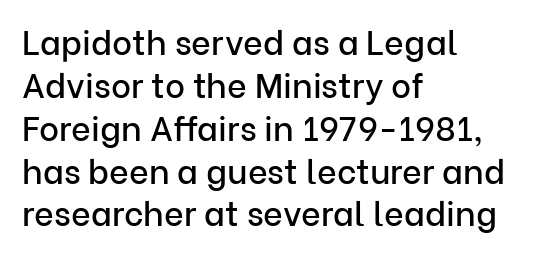
The strip under each line holds only bare page. No italicization has been applied; the sample stays upright. Leftover space on each line is placed entirely after the last word. The passage shown is typeset with a sans-serif family. Does the leading feel generous? No, just average. Character widths vary here, with narrow letters taking less room than wide ones.
